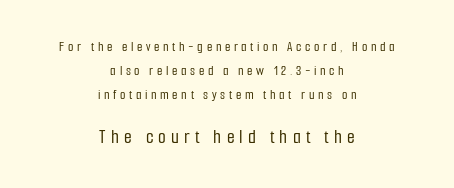
Summary of vertical rhythm: regular, with standard interline spacing. This rendering uses center alignment, leaving both contours irregular but symmetric. Look at the glyph heights: the lower group is clearly the bigger setting. The glyphs are unaccompanied by any horizontal stroke below them. Does extra space separate the letters? Yes, quite a lot of it. Is there any slant? The stems are plumb.
